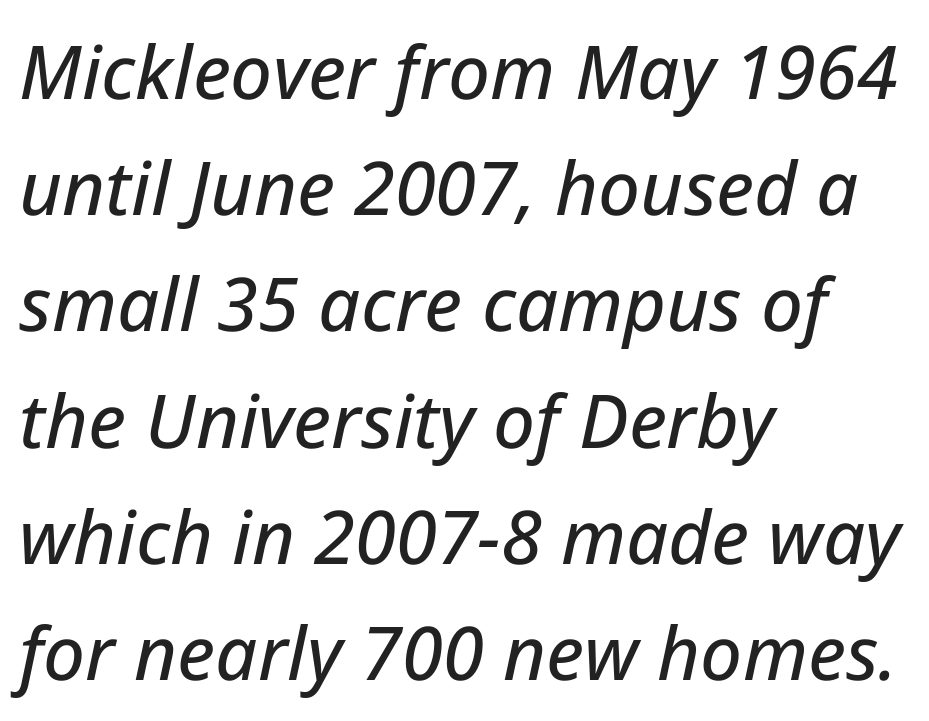
The image shows 74 px text type, italic (leaning right); set left-aligned, normal line spacing (1.57x), normal letter spacing, not underlined; low stroke contrast and a medium x-height.
